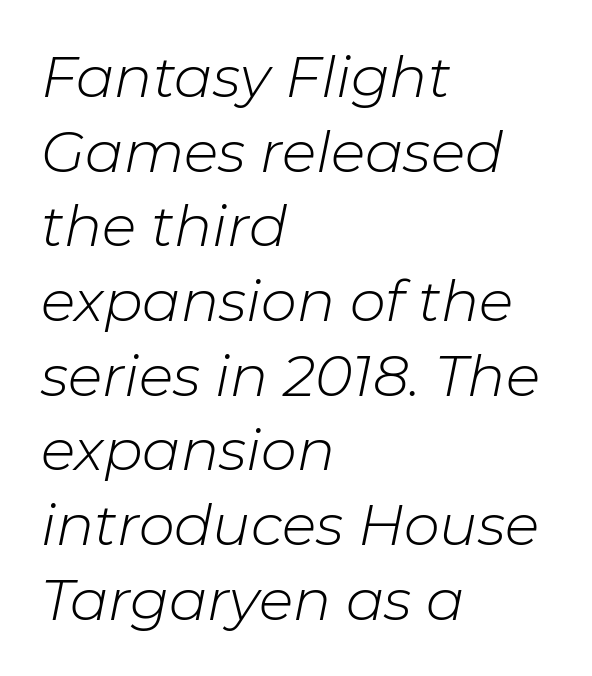
Q: Is the text bold? A: No.
Q: Is the text italic (slanted)? A: Yes, it leans right by about 11 degrees.
Q: Is the text underlined? A: No.
Q: How is the paragraph aligned? A: Left-aligned.
Q: Is the spacing between letters normal or unusually wide? A: Normal.
Q: Is the spacing between lines tight, normal or loose? A: Normal.
Q: Width (condensed, normal, or wide)? A: Normal.
Q: Stroke contrast? A: Low.
Q: x-height? A: Medium.
Q: Monospaced? A: No.
